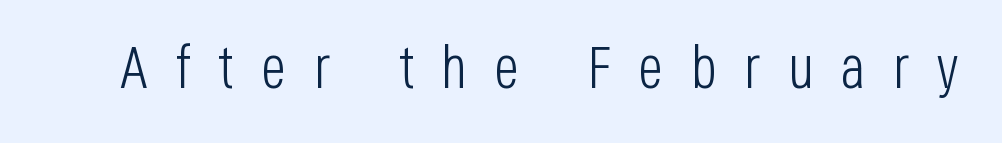
The letterforms stand isolated, each surrounded by extra space. Glance below the letters and you will spot only blank space. Look at the bottom of the vertical strokes: they stop flat, with no serifs. Unlike italic type, these characters show no tilt at all. The font is comparable to plain body text, perhaps lighter.
